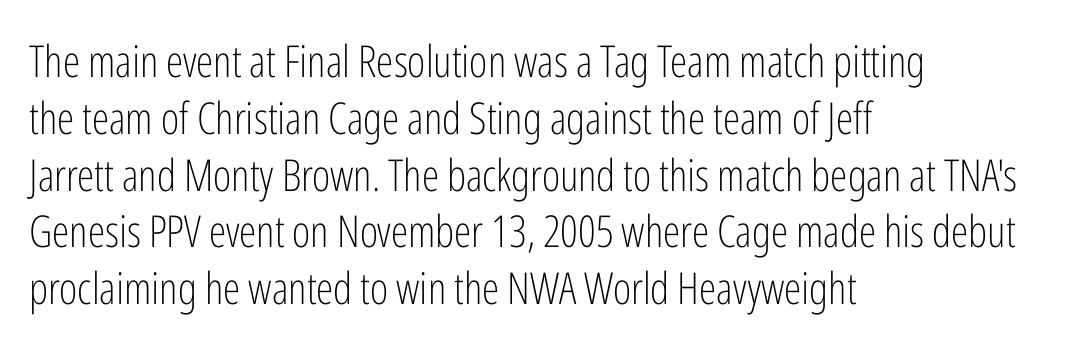
Q: Is the text bold? A: No.
Q: Is the text italic (slanted)? A: No, it is upright.
Q: Is the typeface a serif or a sans-serif typeface? A: Sans-serif.
Q: Is the text underlined? A: No.
Q: How is the paragraph aligned? A: Left-aligned.
Q: Is the spacing between letters normal or unusually wide? A: Normal.
Q: Is the spacing between lines tight, normal or loose? A: Normal.
Q: Width (condensed, normal, or wide)? A: Condensed.
Q: Stroke contrast? A: Low.
Q: x-height? A: Medium.
Q: Monospaced? A: No.
